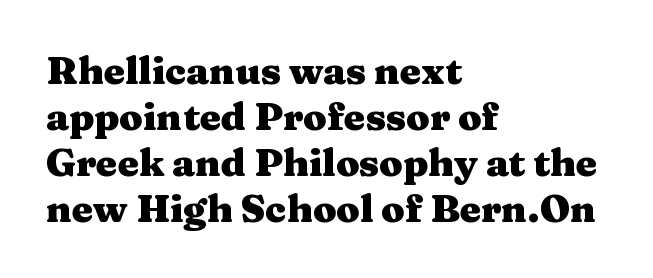
Letterform terminals end in serifs throughout the passage. Each letter keeps its own natural width here, so spacing adapts to shape. The face used here has the dense, thick strokes of a bold. The text block is weighted toward the left margin, trailing off unevenly rightward. Quick note: underline off. Students, note that the glyphs here touch the page at normal intervals.
